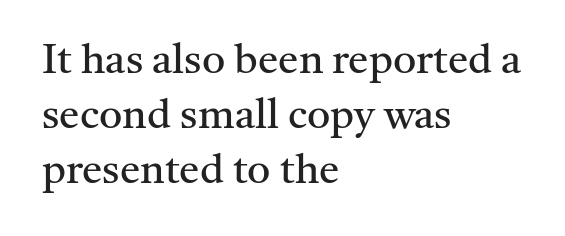
The image shows 41 px regular-weight serif type, upright; set left-aligned, normal line spacing (1.34x), normal letter spacing, not underlined; medium stroke contrast and a medium x-height.
